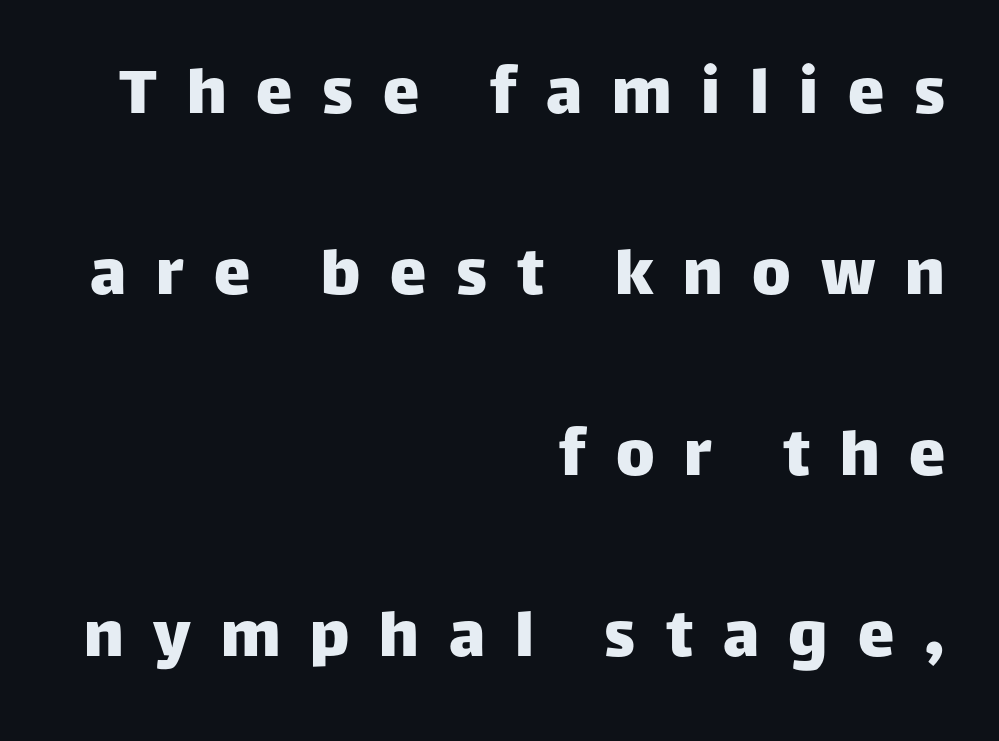
Characters follow at a spacing far wider than the type designer built in. Casual observation: everything's shoved over to the right. The typeface chosen for these lines omits serifs. A bare baseline throughout the passage. Varying glyph widths throughout — classic text-font behaviour. Characters remain perfectly vertical along every line.
